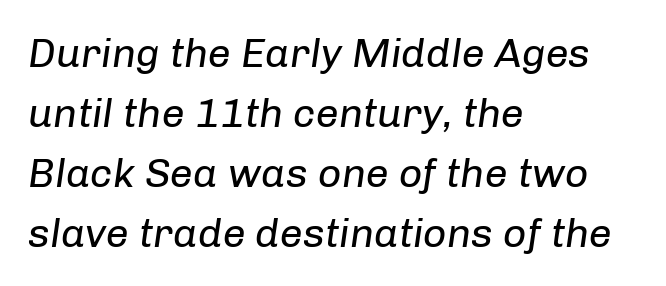
The space beneath each line is pristine and unruled. The whole block is typeset with a tilt. In CSS terms this would be text-align: left. Students, observe: this is what conventionally led text looks like. Weight: regular or lighter. Tracking here is standard; glyphs follow each other at the usual distance.
